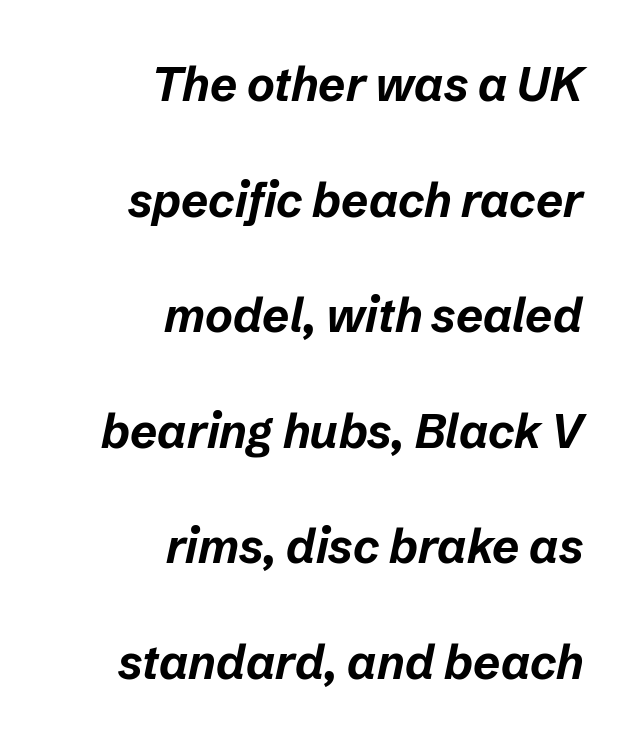
The image shows 47 px bold type, italic (leaning right); set right-aligned, loose line spacing (2.46x), normal letter spacing, not underlined; low stroke contrast and a medium x-height.
